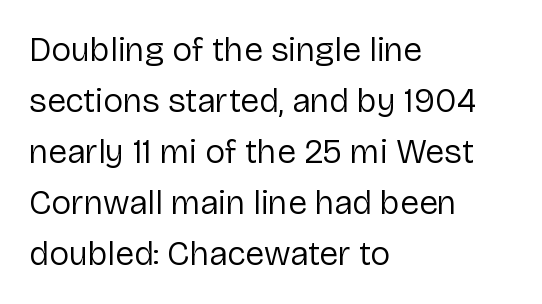
The image shows 34 px regular-weight sans-serif type, upright; set left-aligned, normal line spacing (1.5x), normal letter spacing, not underlined; low stroke contrast and a medium x-height.
